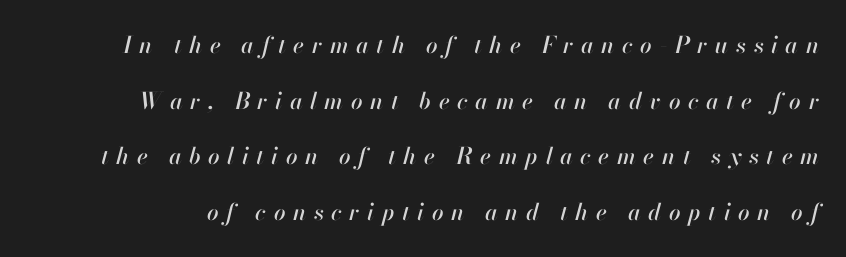
{"italic": "yes", "lean": "right", "slant_degrees": 13, "underline": "no", "line_spacing": "loose", "line_spacing_ratio": 2.42, "letter_spacing": "wide", "letter_spacing_em": 0.33, "glyph_px": 23}
